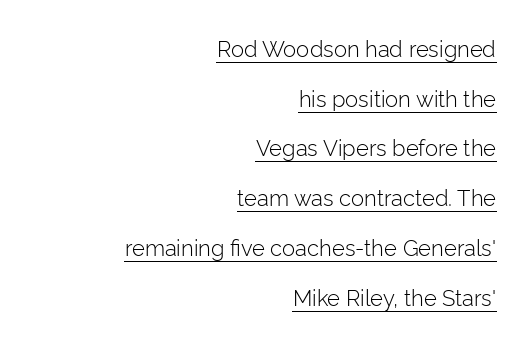
Unlike italic type, these characters show no tilt at all. If you drew a ruler down the right edge, every line would touch it. The gaps between neighbouring characters are ordinary and unremarkable. Summary of vertical rhythm: relaxed, with wide interline spacing. Stem width sits at or under what a default text font uses. Each line of the rendering has a horizontal stroke beneath the glyphs.
